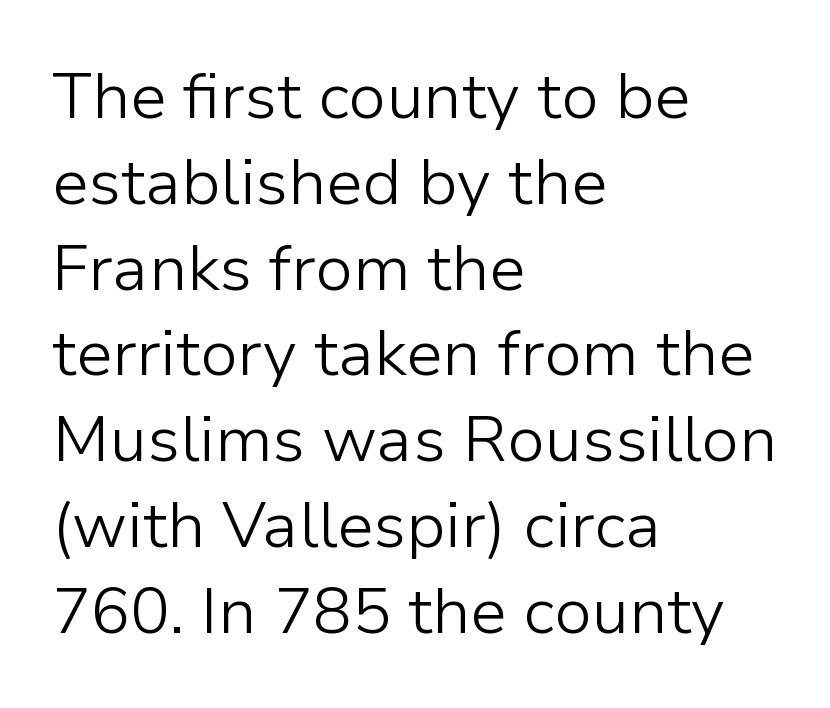
{"serif": "no", "italic": "no", "bold": "no", "weight": "light", "width": "normal", "stroke_contrast": "low", "x_height": "medium", "monospaced": "no", "underline": "no", "align": "left", "line_spacing": "normal", "line_spacing_ratio": 1.32, "letter_spacing": "normal", "letter_spacing_em": 0.0, "glyph_px": 65}
